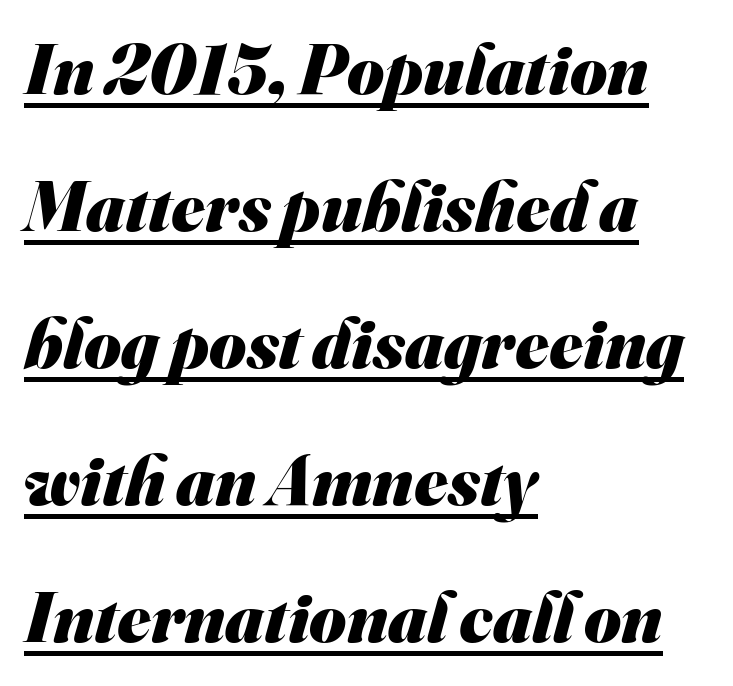
The image shows 71 px heavy sans-serif type; set left-aligned, loose line spacing (1.93x), normal letter spacing, underlined; medium stroke contrast and a small x-height.
